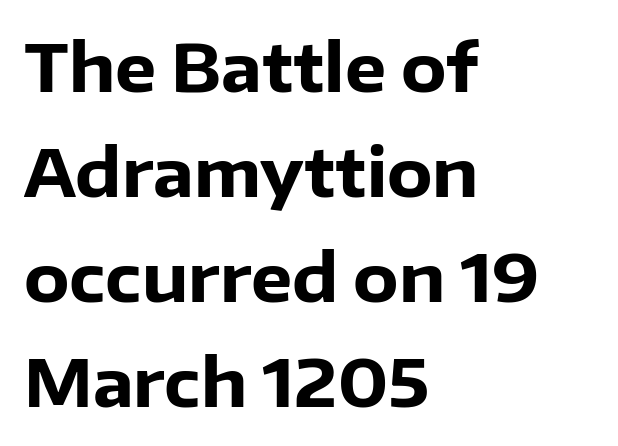
There is no visible air inserted between adjacent glyphs. Casual observation: everything's shoved over to the left. The space beneath each line is pristine and unruled. Varying glyph widths throughout — classic text-font behaviour. You'd pick this weight for a headline — it's a proper bold.
